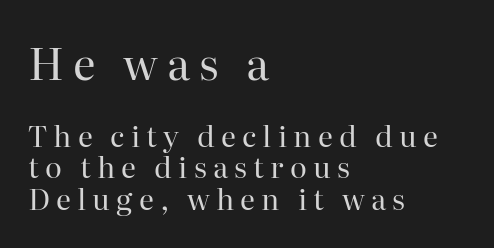
The image shows 44 px regular-weight serif type, upright; set left-aligned, tight line spacing (1.1x), unusually wide letter spacing (+0.21 em), not underlined; the first (top) block is 1.52x larger; high stroke contrast and a medium x-height.
